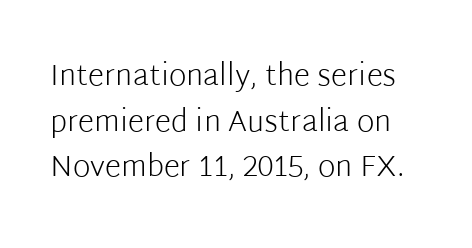
The rendering uses natural spacing where letterforms have individual widths. Does extra space separate the letters? No, they use regular spacing. The designer left line spacing at the default. Ordinary non-slanted type is in use. The type family on display is of the sans-serif kind. A bare baseline throughout the passage.
